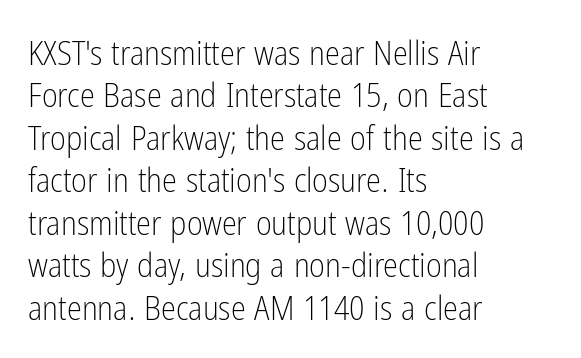
The image shows 34 px light, condensed sans-serif type, upright; set left-aligned, normal line spacing (1.25x), normal letter spacing, not underlined; low stroke contrast and a medium x-height.
